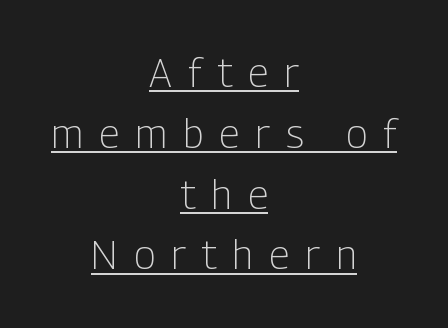
Q: Is the text bold? A: No.
Q: Is the text italic (slanted)? A: No, it is upright.
Q: Is the typeface a serif or a sans-serif typeface? A: Sans-serif.
Q: Is the text underlined? A: Yes.
Q: How is the paragraph aligned? A: Centered.
Q: Is the spacing between letters normal or unusually wide? A: Unusually wide.
Q: Is the spacing between lines tight, normal or loose? A: Normal.
Q: Width (condensed, normal, or wide)? A: Condensed.
Q: Stroke contrast? A: Low.
Q: x-height? A: Medium.
Q: Monospaced? A: No.
